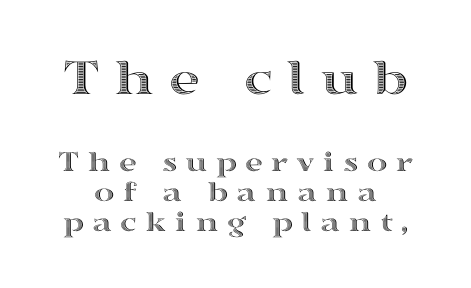
Quick note: not italic, upright. Note the varied advance widths — an 'i' is clearly narrower than an 'm'. Check under the words: just untouched page. Whoever set this made the first block the dominant, larger element. Caption: expanded tracking, letters set apart.
